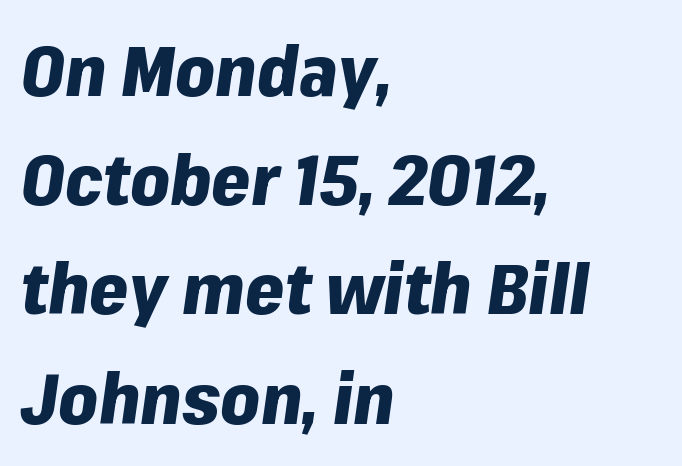
{"italic": "yes", "lean": "right", "slant_degrees": 8, "bold": "yes", "weight": "heavy", "width": "normal", "stroke_contrast": "low", "x_height": "medium", "monospaced": "no", "underline": "no", "align": "left", "line_spacing": "normal", "line_spacing_ratio": 1.56, "letter_spacing": "normal", "letter_spacing_em": 0.0, "glyph_px": 70}
